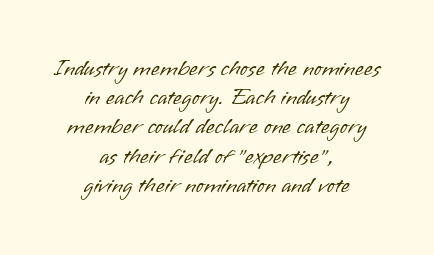
The image shows 23 px text type; set centered, normal line spacing (1.27x), normal letter spacing, not underlined.
